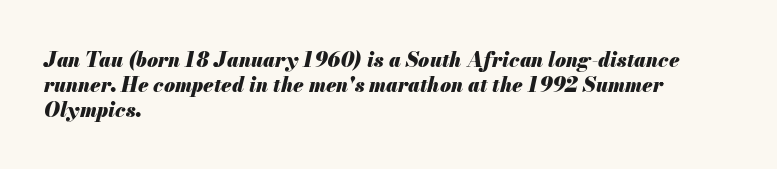
{"italic": "yes", "lean": "right", "slant_degrees": 13, "bold": "yes", "underline": "no", "align": "left", "line_spacing_ratio": 1.24, "letter_spacing": "normal", "letter_spacing_em": 0.0, "glyph_px": 20}
